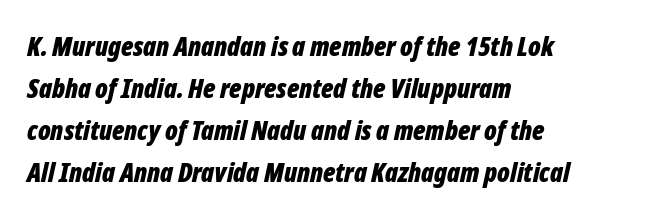
These lines keep a tight, regular rhythm from letter to letter. The line-height multiplier appears to be the usual default. The passage shown is not underscored anywhere. Leftover space on each line is placed entirely after the last word. Compared with an ordinary text face, these strokes are far heavier — a full bold. An italicized treatment has been applied to the whole sample.
